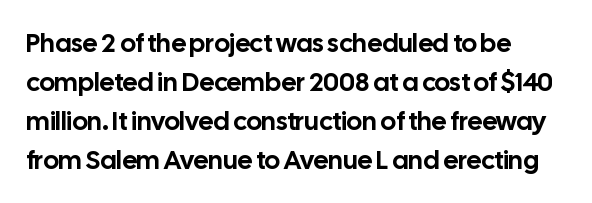
{"italic": "no", "underline": "no", "align": "left", "line_spacing": "normal", "line_spacing_ratio": 1.5, "letter_spacing": "normal", "letter_spacing_em": 0.0, "glyph_px": 26}
